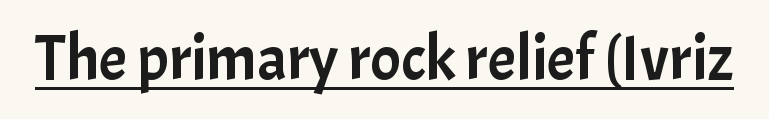
The image shows 63 px sans-serif type, upright; set normal letter spacing, underlined; low stroke contrast and a medium x-height.
